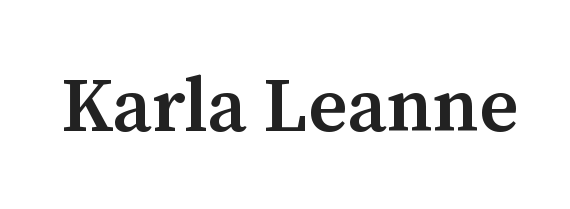
The image shows 76 px semibold serif type, upright; set normal letter spacing, not underlined; medium stroke contrast and a medium x-height.
